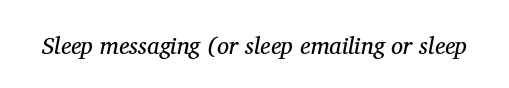
Q: Is the text bold? A: No.
Q: Is the text italic (slanted)? A: Yes, it leans right by about 11 degrees.
Q: Is the text underlined? A: No.
Q: Is the spacing between letters normal or unusually wide? A: Normal.
